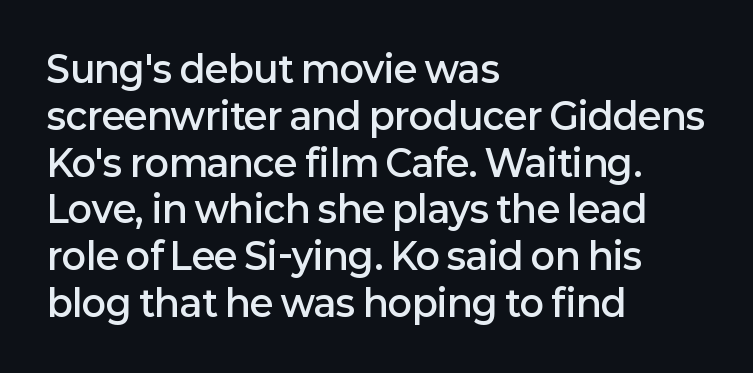
A classic flush-left, rag-right setting is used for this passage. Vertically, the passage feels balanced, rows spaced as you'd expect. You could call the tracking neutral — neither tight nor loose. The baseline area is clear. Nope, no serifs anywhere on these letters.
